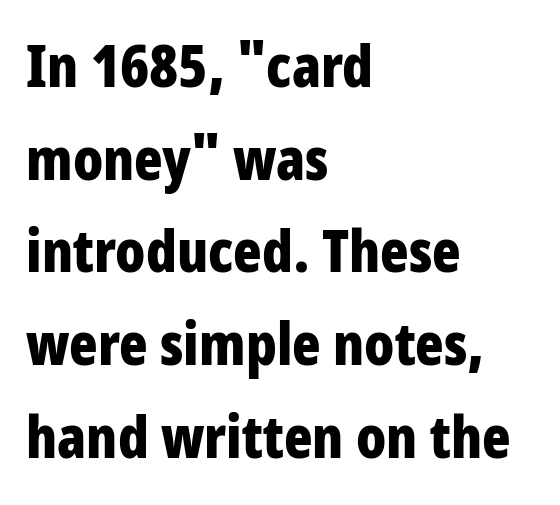
The image shows 59 px bold, condensed sans-serif type, upright; set left-aligned, normal line spacing (1.57x), normal letter spacing, not underlined; low stroke contrast and a large x-height.
